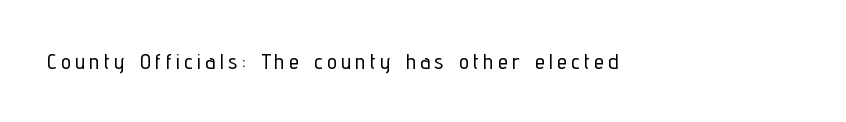
Q: Is the text italic (slanted)? A: No, it is upright.
Q: Is the text underlined? A: No.
Q: Is the spacing between letters normal or unusually wide? A: Unusually wide.
